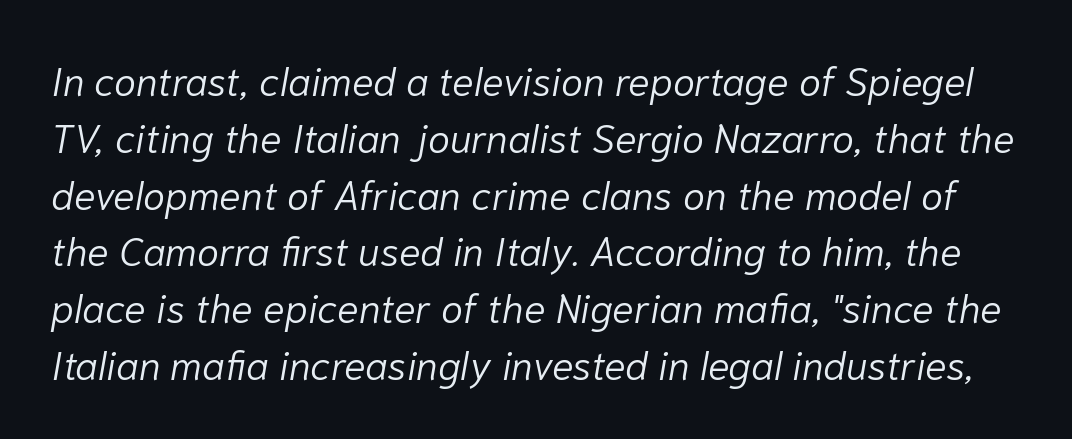
The image shows 40 px light type, italic (leaning right); set normal line spacing (1.42x), normal letter spacing, not underlined; low stroke contrast and a medium x-height.
